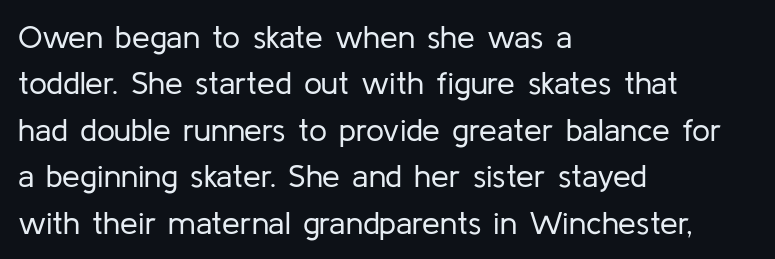
A student would call this left alignment; a typographer would say flush left, rag right. Lines of text with bare space underneath. The strokes are not fattened; the text isn't bold. Does extra space separate the letters? No, they use regular spacing. Does the lettering tilt? It doesn't — this is upright. The vertical gap from one line to the next is medium.
